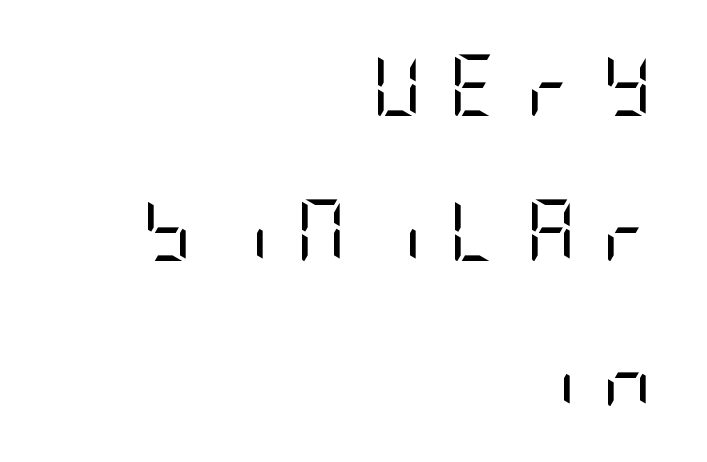
{"serif": "no", "italic": "no", "bold": "no", "weight": "regular", "width": "condensed", "stroke_contrast": "low", "x_height": "large", "underline": "no", "align": "right", "line_spacing": "loose", "line_spacing_ratio": 2.38, "letter_spacing": "wide", "letter_spacing_em": 0.44, "glyph_px": 61}
